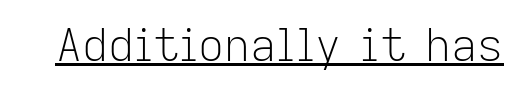
In terms of letterform style, serifs are entirely absent. Here the designer chose a conventional face with non-uniform glyph widths. Compared with a typical body face, this is equally light or lighter still. Students, note that the glyphs here touch the page at normal intervals. Style check: upright.
